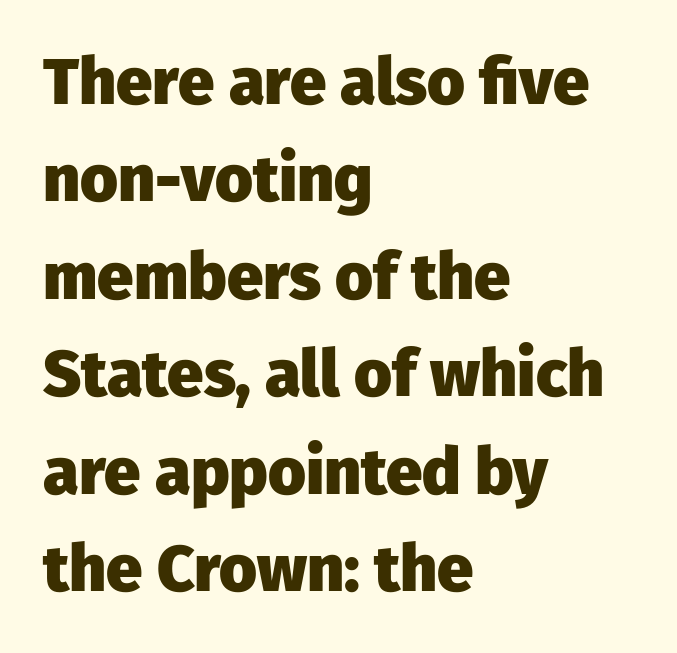
{"serif": "no", "italic": "no", "bold": "yes", "weight": "heavy", "width": "normal", "stroke_contrast": "low", "x_height": "medium", "monospaced": "no", "underline": "no", "align": "left", "line_spacing": "normal", "line_spacing_ratio": 1.5, "letter_spacing": "normal", "letter_spacing_em": 0.0, "glyph_px": 65}
